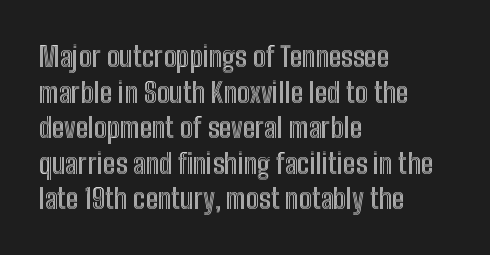
Q: Is the text italic (slanted)? A: No, it is upright.
Q: Is the text underlined? A: No.
Q: How is the paragraph aligned? A: Left-aligned.
Q: Is the spacing between letters normal or unusually wide? A: Normal.
Q: Is the spacing between lines tight, normal or loose? A: Normal.
Q: Width (condensed, normal, or wide)? A: Condensed.
Q: x-height? A: Medium.
Q: Monospaced? A: No.
